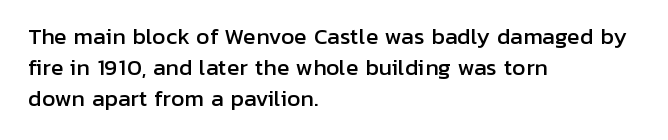
The image shows 21 px text type, upright; set left-aligned, normal line spacing (1.47x), normal letter spacing, not underlined.
